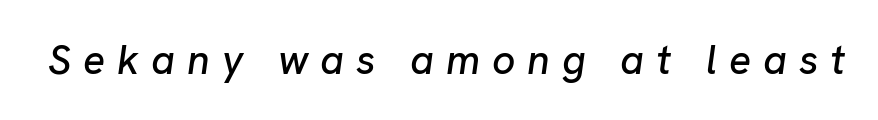
The image shows 41 px text type, italic (leaning right); set unusually wide letter spacing (+0.29 em), not underlined; low stroke contrast and a medium x-height.
